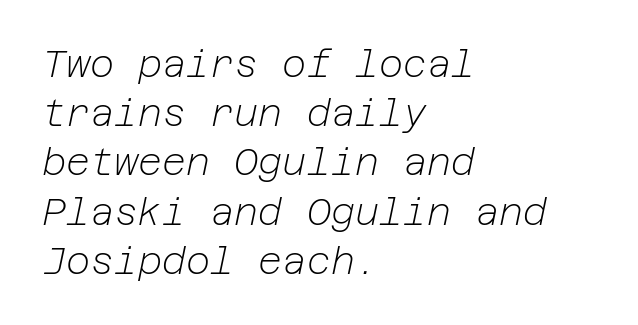
Q: Is the text bold? A: No.
Q: Is the text italic (slanted)? A: Yes, it leans right by about 12 degrees.
Q: Is the text underlined? A: No.
Q: How is the paragraph aligned? A: Left-aligned.
Q: Is the spacing between letters normal or unusually wide? A: Normal.
Q: Is the spacing between lines tight, normal or loose? A: Normal.
Q: Width (condensed, normal, or wide)? A: Normal.
Q: Stroke contrast? A: Low.
Q: x-height? A: Medium.
